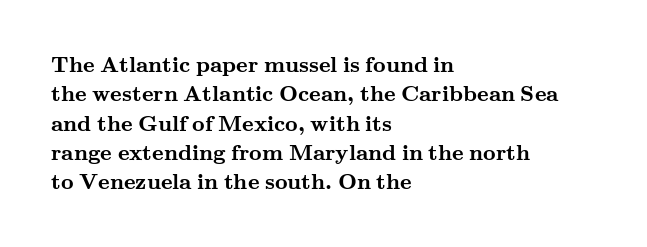
{"italic": "no", "bold": "yes", "underline": "no", "align": "left", "line_spacing": "normal", "line_spacing_ratio": 1.33, "letter_spacing": "normal", "letter_spacing_em": 0.0, "glyph_px": 22}
